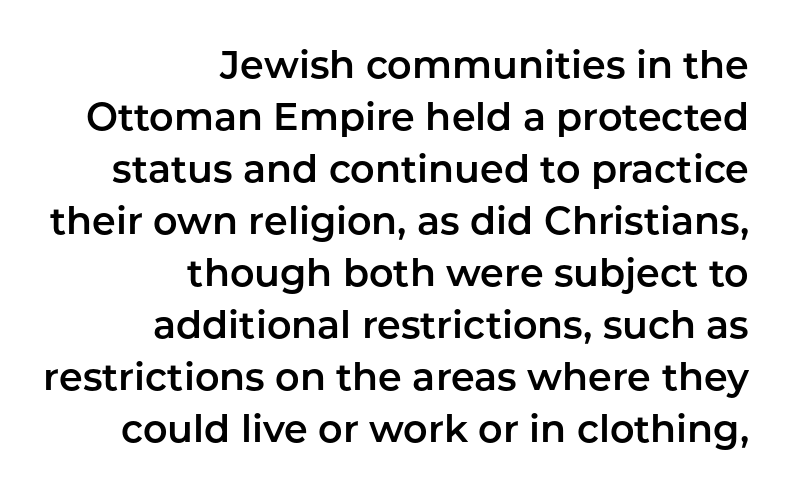
{"serif": "no", "italic": "no", "width": "normal", "stroke_contrast": "low", "x_height": "medium", "monospaced": "no", "underline": "no", "align": "right", "line_spacing": "normal", "line_spacing_ratio": 1.37, "letter_spacing": "normal", "letter_spacing_em": 0.0, "glyph_px": 38}
